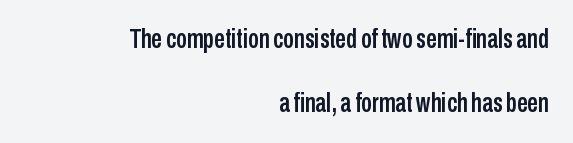
The image shows 27 px text type, upright; set right-aligned, loose line spacing (2.38x), normal letter spacing, not underlined.
